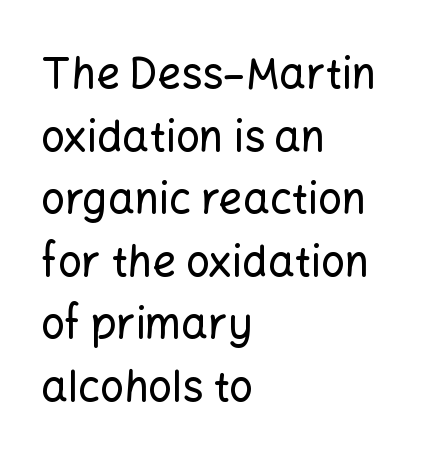
The image shows 42 px sans-serif type, upright; set left-aligned, normal line spacing (1.49x), normal letter spacing, not underlined; low stroke contrast and a medium x-height.
